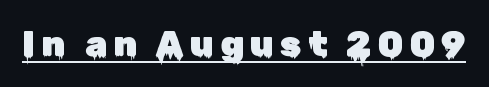
Q: Is the text italic (slanted)? A: No, it is upright.
Q: Is the typeface a serif or a sans-serif typeface? A: Sans-serif.
Q: Is the text underlined? A: Yes.
Q: Width (condensed, normal, or wide)? A: Normal.
Q: Stroke contrast? A: Low.
Q: x-height? A: Medium.
Q: Monospaced? A: No.
